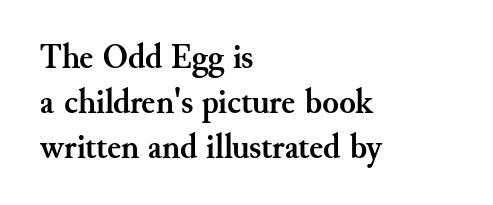
{"serif": "yes", "italic": "no", "bold": "yes", "weight": "semibold", "width": "normal", "stroke_contrast": "medium", "x_height": "small", "monospaced": "no", "underline": "no", "align": "left", "line_spacing": "normal", "line_spacing_ratio": 1.32, "letter_spacing": "normal", "letter_spacing_em": 0.0, "glyph_px": 34}
